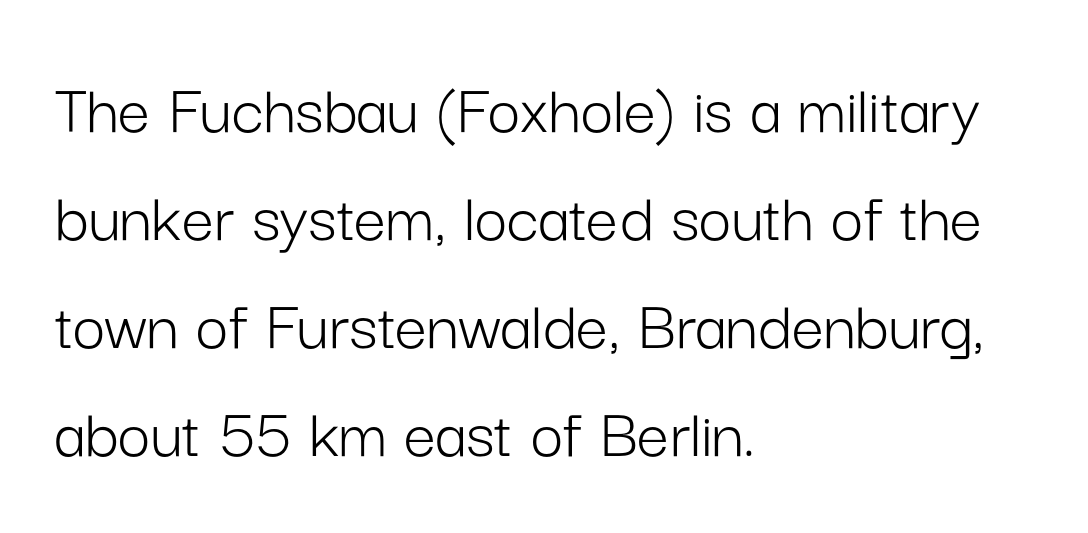
The image shows 72 px light sans-serif type, upright; set left-aligned, normal line spacing (1.5x), normal letter spacing, not underlined; low stroke contrast and a medium x-height.
